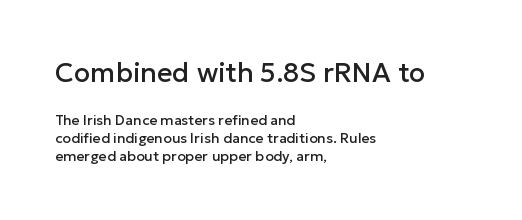
Q: Is the text italic (slanted)? A: No, it is upright.
Q: Is the text underlined? A: No.
Q: How is the paragraph aligned? A: Left-aligned.
Q: Is the spacing between letters normal or unusually wide? A: Normal.
Q: Is the spacing between lines tight, normal or loose? A: Normal.
Q: Which block of text is set in a larger size, the first (top) or the second (bottom)? A: The first (top) one.
